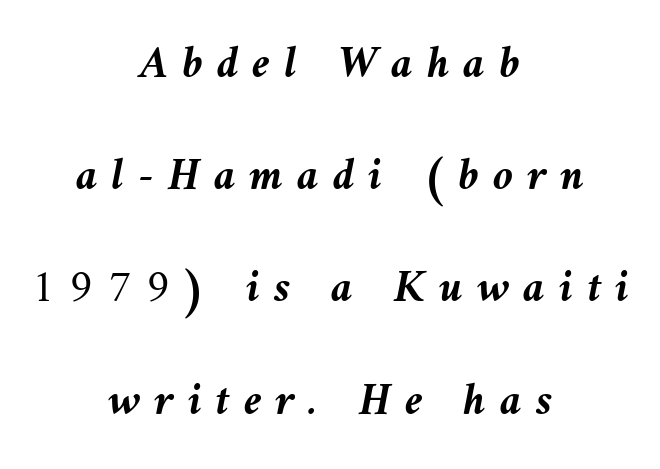
Q: Is the text bold? A: Yes.
Q: Is the text italic (slanted)? A: Yes, it leans left by about 10 degrees.
Q: Is the text underlined? A: No.
Q: How is the paragraph aligned? A: Centered.
Q: Is the spacing between letters normal or unusually wide? A: Unusually wide.
Q: Is the spacing between lines tight, normal or loose? A: Loose.
Q: Width (condensed, normal, or wide)? A: Normal.
Q: Stroke contrast? A: Medium.
Q: x-height? A: Medium.
Q: Monospaced? A: No.
